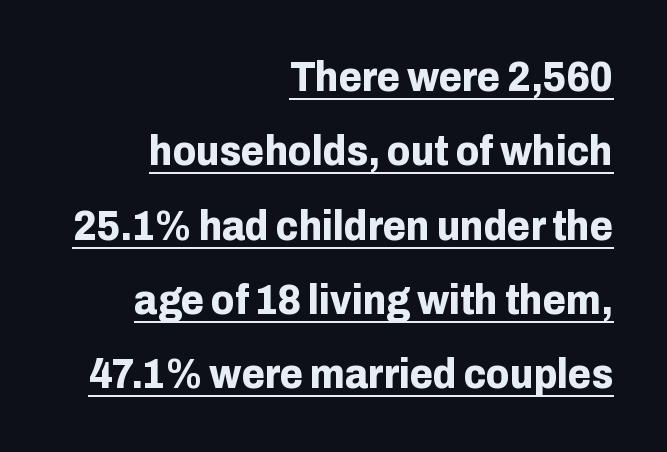
Underlined type. Is there any slant? The stems are plumb. The passage shown is typed in a proportional face where columns would drift. A sans-serif font was chosen for this passage.
